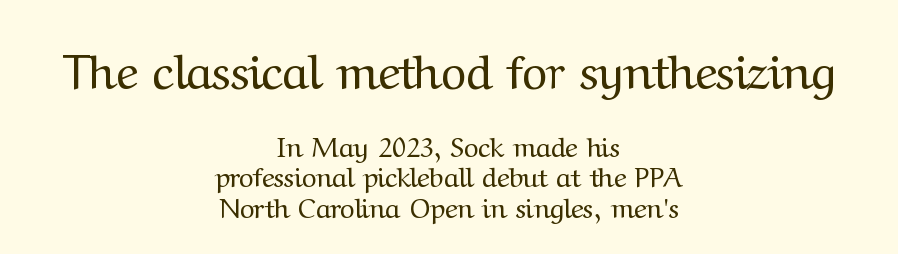
One glance says dense: line gaps are narrower than usual. Note the varied advance widths — an 'i' is clearly narrower than an 'm'. Ascenders rise straight up at ninety degrees. Only glyphs here, with clear space below each row. The face used here is rendered with its standard letterfit.
